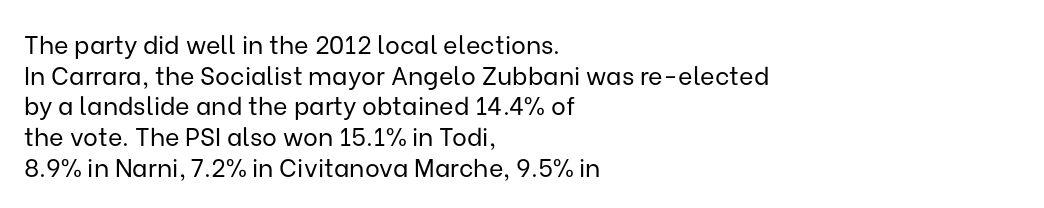
{"italic": "no", "bold": "no", "underline": "no", "align": "left", "line_spacing_ratio": 1.23, "letter_spacing": "normal", "letter_spacing_em": 0.0, "glyph_px": 25}
